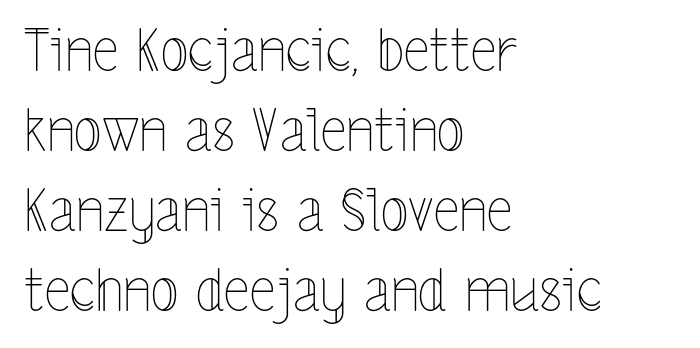
Q: Is the text bold? A: No.
Q: Is the text italic (slanted)? A: No, it is upright.
Q: Is the text underlined? A: No.
Q: How is the paragraph aligned? A: Left-aligned.
Q: Is the spacing between letters normal or unusually wide? A: Normal.
Q: Is the spacing between lines tight, normal or loose? A: Normal.
Q: Width (condensed, normal, or wide)? A: Condensed.
Q: x-height? A: Medium.
Q: Monospaced? A: No.
